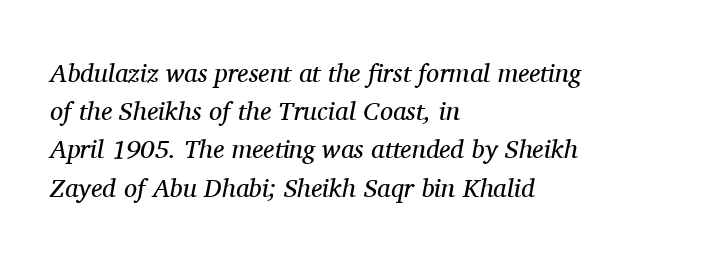
{"italic": "yes", "lean": "right", "slant_degrees": 11, "bold": "no", "underline": "no", "align": "left", "line_spacing": "normal", "line_spacing_ratio": 1.47, "letter_spacing": "normal", "letter_spacing_em": 0.0, "glyph_px": 26}
